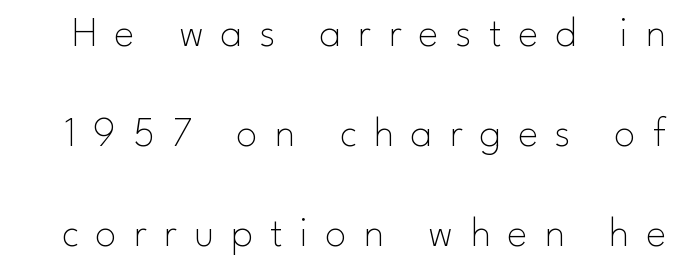
Q: Is the text bold? A: No.
Q: Is the text italic (slanted)? A: No, it is upright.
Q: Is the typeface a serif or a sans-serif typeface? A: Sans-serif.
Q: Is the text underlined? A: No.
Q: Is the spacing between letters normal or unusually wide? A: Unusually wide.
Q: Is the spacing between lines tight, normal or loose? A: Loose.
Q: Width (condensed, normal, or wide)? A: Normal.
Q: Stroke contrast? A: Low.
Q: x-height? A: Small.
Q: Monospaced? A: No.
